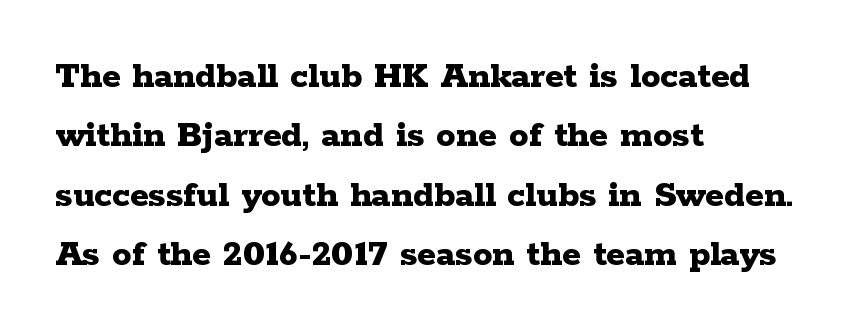
Q: Is the text bold? A: Yes.
Q: Is the text italic (slanted)? A: No, it is upright.
Q: Is the typeface a serif or a sans-serif typeface? A: Serif.
Q: Is the text underlined? A: No.
Q: How is the paragraph aligned? A: Left-aligned.
Q: Is the spacing between letters normal or unusually wide? A: Normal.
Q: Is the spacing between lines tight, normal or loose? A: Normal.
Q: Width (condensed, normal, or wide)? A: Wide.
Q: Stroke contrast? A: Low.
Q: x-height? A: Medium.
Q: Monospaced? A: No.
